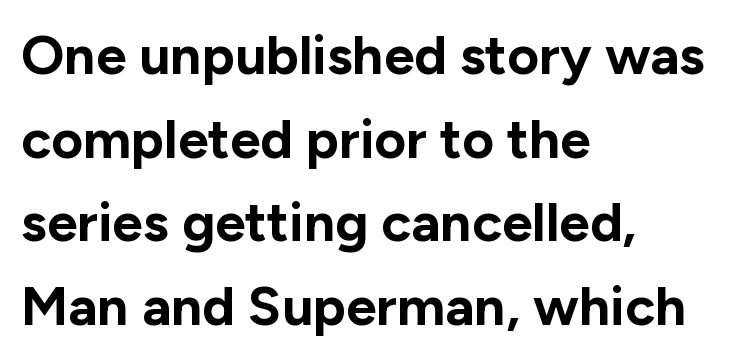
The image shows 55 px bold sans-serif type, upright; set left-aligned, normal line spacing (1.52x), normal letter spacing, not underlined; low stroke contrast and a medium x-height.
